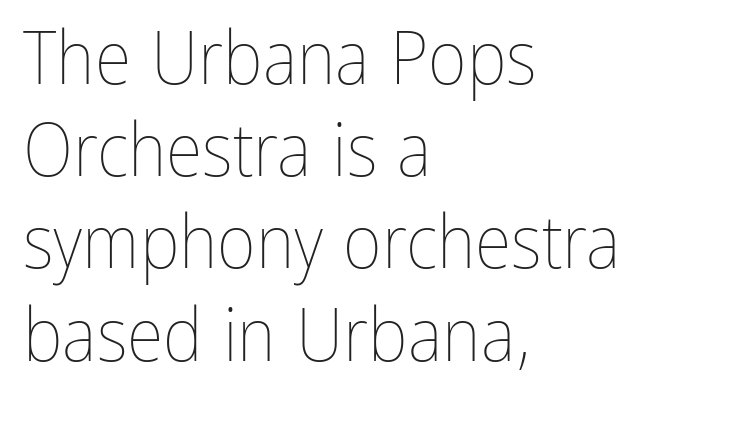
The image shows 75 px thin, condensed type, upright; set left-aligned, line spacing 1.23x, normal letter spacing, not underlined; low stroke contrast and a medium x-height.
